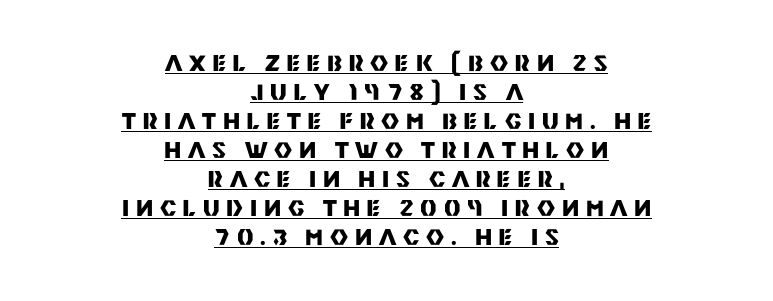
The image shows 22 px bold type, upright; set centered, normal line spacing (1.32x), unusually wide letter spacing (+0.31 em), underlined.
